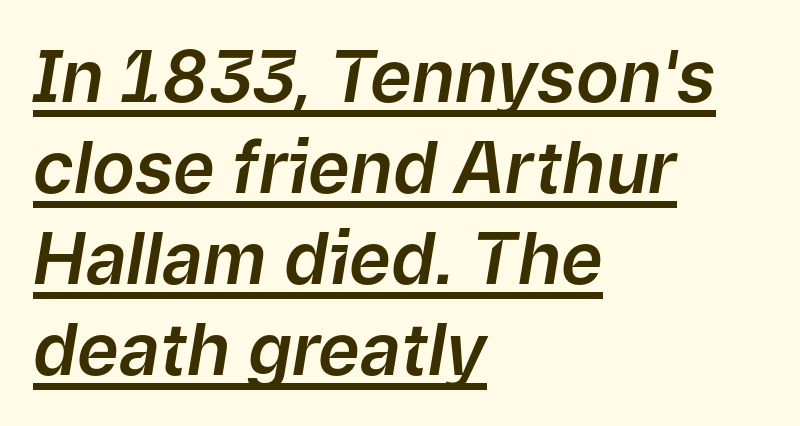
Q: Is the text italic (slanted)? A: Yes, it leans right by about 9 degrees.
Q: Is the text underlined? A: Yes.
Q: How is the paragraph aligned? A: Left-aligned.
Q: Is the spacing between letters normal or unusually wide? A: Normal.
Q: Is the spacing between lines tight, normal or loose? A: Normal.
Q: Width (condensed, normal, or wide)? A: Normal.
Q: Stroke contrast? A: Low.
Q: x-height? A: Medium.
Q: Monospaced? A: No.
